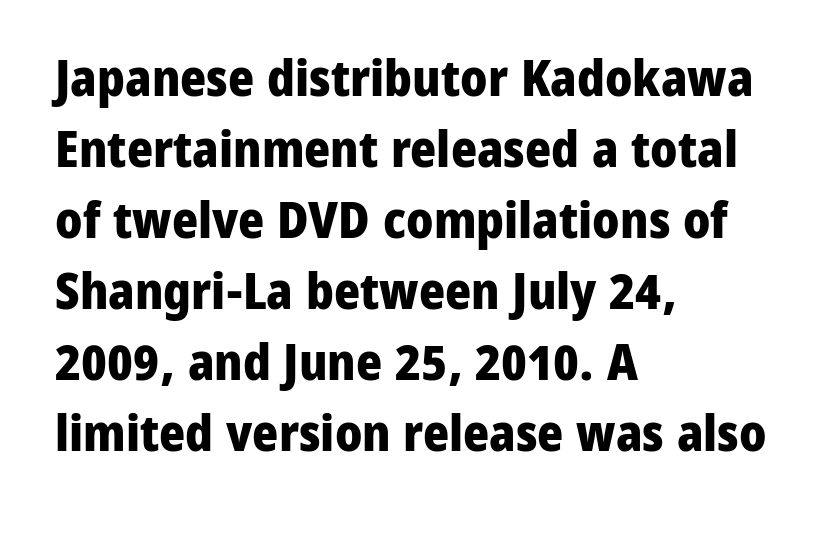
{"serif": "no", "italic": "no", "bold": "yes", "weight": "heavy", "width": "normal", "stroke_contrast": "low", "x_height": "medium", "monospaced": "no", "underline": "no", "align": "left", "line_spacing": "normal", "line_spacing_ratio": 1.42, "letter_spacing": "normal", "letter_spacing_em": 0.0, "glyph_px": 50}
